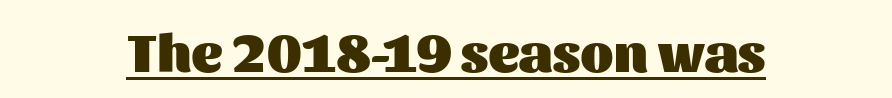
The image shows 54 px heavy sans-serif type, upright; set centered, normal letter spacing, underlined; medium stroke contrast and a medium x-height.
